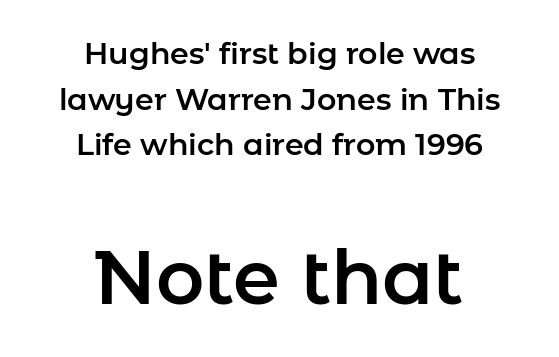
Notice how descenders clear the ascenders below comfortably — that's standard leading. The second block has been scaled up relative to the first. Nobody drew a line under any word here. These lines keep a tight, regular rhythm from letter to letter.
